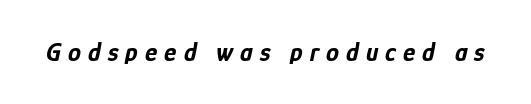
The image shows 26 px bold type, italic (leaning right); set unusually wide letter spacing (+0.27 em), not underlined.
